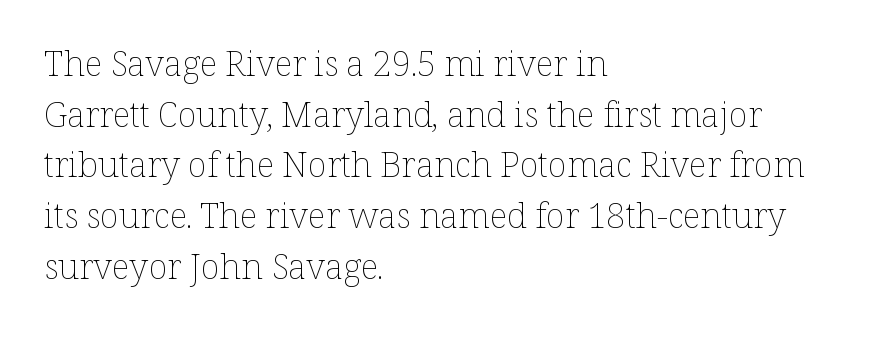
{"italic": "no", "bold": "no", "weight": "thin", "width": "normal", "stroke_contrast": "low", "x_height": "medium", "monospaced": "no", "underline": "no", "align": "left", "line_spacing": "normal", "line_spacing_ratio": 1.45, "letter_spacing": "normal", "letter_spacing_em": 0.0, "glyph_px": 35}
